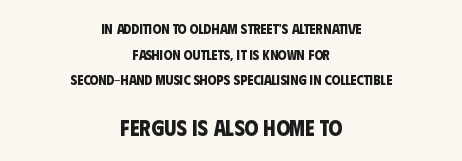
Q: Is the text bold? A: Yes.
Q: Is the text underlined? A: No.
Q: How is the paragraph aligned? A: Centered.
Q: Is the spacing between letters normal or unusually wide? A: Normal.
Q: Which block of text is set in a larger size, the first (top) or the second (bottom)? A: The second (bottom) one.
